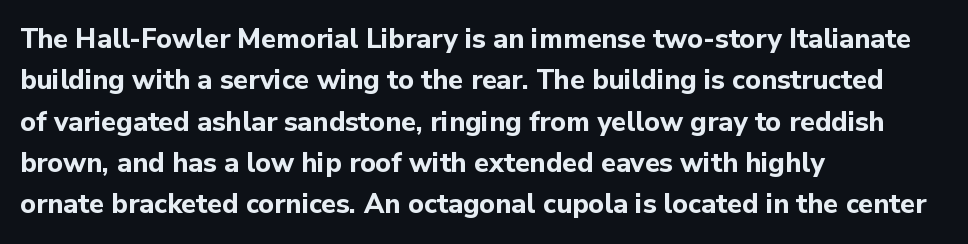
Q: Is the text bold? A: Yes.
Q: Is the text italic (slanted)? A: No, it is upright.
Q: Is the text underlined? A: No.
Q: How is the paragraph aligned? A: Left-aligned.
Q: Is the spacing between letters normal or unusually wide? A: Normal.
Q: Is the spacing between lines tight, normal or loose? A: Normal.
